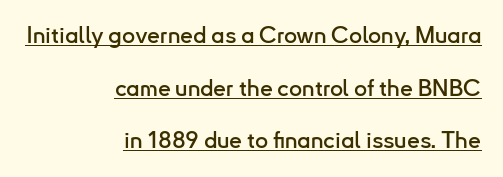
Q: Is the text italic (slanted)? A: No, it is upright.
Q: Is the text underlined? A: Yes.
Q: How is the paragraph aligned? A: Right-aligned.
Q: Is the spacing between letters normal or unusually wide? A: Normal.
Q: Is the spacing between lines tight, normal or loose? A: Loose.
